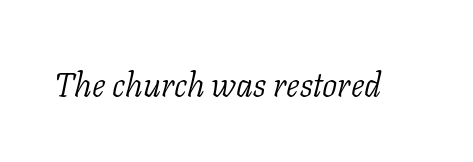
No extra tracking has been applied to these lines. Is this a heavy cut? Hardly; it is regular or lighter. The face used here is proportionally spaced, like ordinary book or web type. Stroke terminals: seriffed. Italic: yes, the glyphs are oblique. Plain, unruled lines of type.
